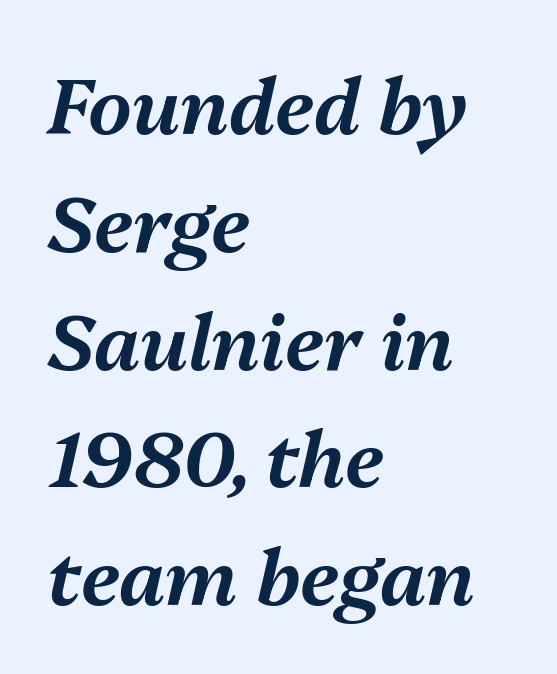
The letters advance in unequal steps, a hallmark of proportional type. The ragged edge is on the right, which tells us the setting is flush left. If you measured baseline to baseline, you'd find a middling distance. Each word holds together tightly as a unit, with standard inter-letter gaps.
